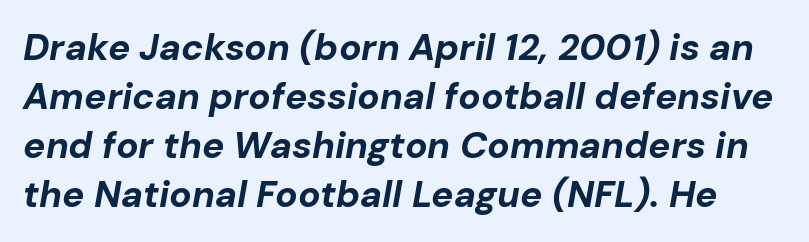
The image shows 37 px bold type, italic (leaning right); set normal line spacing (1.32x), normal letter spacing, not underlined; low stroke contrast and a medium x-height.
